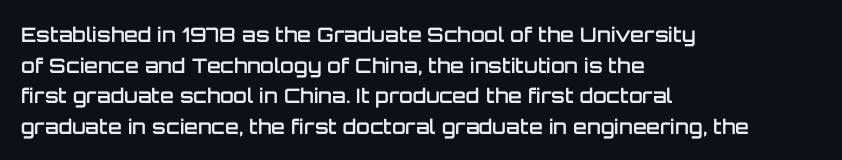
{"italic": "no", "bold": "semi", "underline": "no", "align": "left", "line_spacing": "normal", "line_spacing_ratio": 1.53, "letter_spacing": "normal", "letter_spacing_em": 0.0, "glyph_px": 20}
